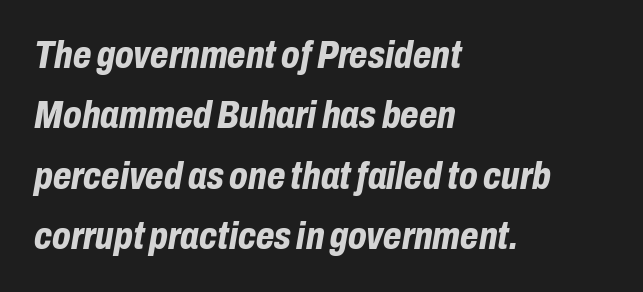
Q: Is the text bold? A: Yes.
Q: Is the text italic (slanted)? A: Yes, it leans right by about 10 degrees.
Q: Is the text underlined? A: No.
Q: How is the paragraph aligned? A: Left-aligned.
Q: Is the spacing between letters normal or unusually wide? A: Normal.
Q: Is the spacing between lines tight, normal or loose? A: Normal.
Q: Width (condensed, normal, or wide)? A: Condensed.
Q: Stroke contrast? A: Low.
Q: x-height? A: Medium.
Q: Monospaced? A: No.
